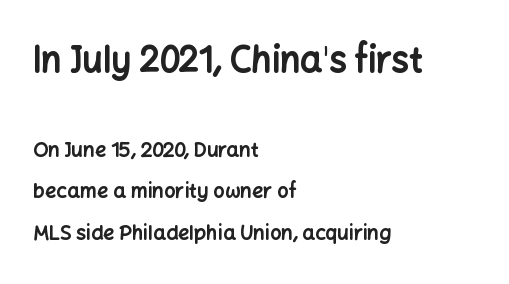
Q: Is the text bold? A: Yes.
Q: Is the text italic (slanted)? A: No, it is upright.
Q: Is the typeface a serif or a sans-serif typeface? A: Sans-serif.
Q: Is the text underlined? A: No.
Q: How is the paragraph aligned? A: Left-aligned.
Q: Is the spacing between letters normal or unusually wide? A: Normal.
Q: Is the spacing between lines tight, normal or loose? A: Loose.
Q: Which block of text is set in a larger size, the first (top) or the second (bottom)? A: The first (top) one.
Q: Width (condensed, normal, or wide)? A: Normal.
Q: Stroke contrast? A: Low.
Q: x-height? A: Medium.
Q: Monospaced? A: No.
